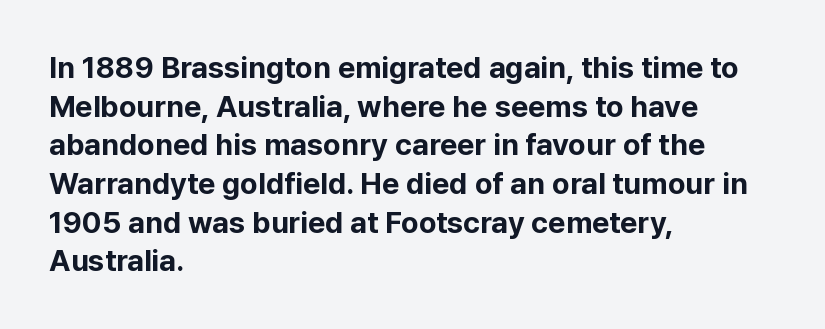
{"serif": "no", "italic": "no", "bold": "yes", "weight": "bold", "width": "normal", "stroke_contrast": "low", "x_height": "medium", "monospaced": "no", "underline": "no", "align": "left", "line_spacing": "normal", "line_spacing_ratio": 1.29, "letter_spacing": "normal", "letter_spacing_em": 0.0, "glyph_px": 30}
